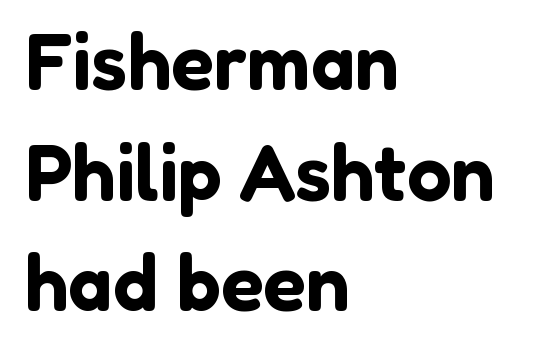
Q: Is the text italic (slanted)? A: No, it is upright.
Q: Is the typeface a serif or a sans-serif typeface? A: Sans-serif.
Q: Is the text underlined? A: No.
Q: How is the paragraph aligned? A: Left-aligned.
Q: Is the spacing between letters normal or unusually wide? A: Normal.
Q: Is the spacing between lines tight, normal or loose? A: Normal.
Q: Width (condensed, normal, or wide)? A: Normal.
Q: Stroke contrast? A: Low.
Q: x-height? A: Medium.
Q: Monospaced? A: No.
